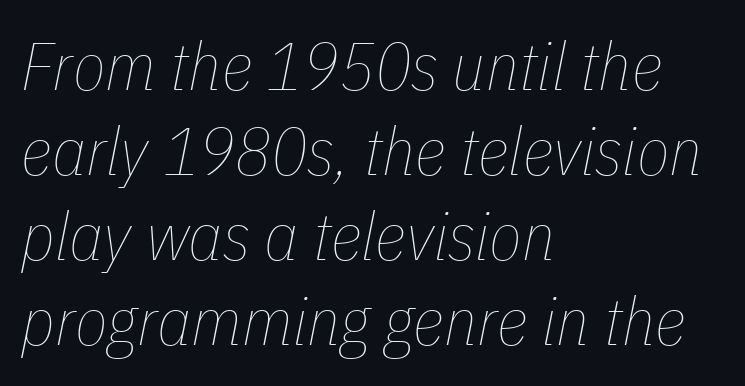
The image shows 67 px thin, condensed type, italic (leaning right); set left-aligned, normal line spacing (1.27x), normal letter spacing, not underlined; low stroke contrast and a medium x-height.
